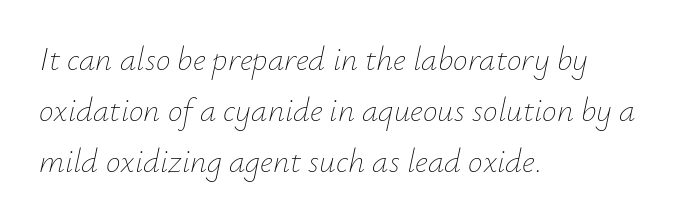
Q: Is the text bold? A: No.
Q: Is the text italic (slanted)? A: Yes, it leans right by about 12 degrees.
Q: Is the text underlined? A: No.
Q: How is the paragraph aligned? A: Left-aligned.
Q: Is the spacing between letters normal or unusually wide? A: Normal.
Q: Is the spacing between lines tight, normal or loose? A: Normal.
Q: Width (condensed, normal, or wide)? A: Normal.
Q: Stroke contrast? A: Low.
Q: x-height? A: Small.
Q: Monospaced? A: No.
